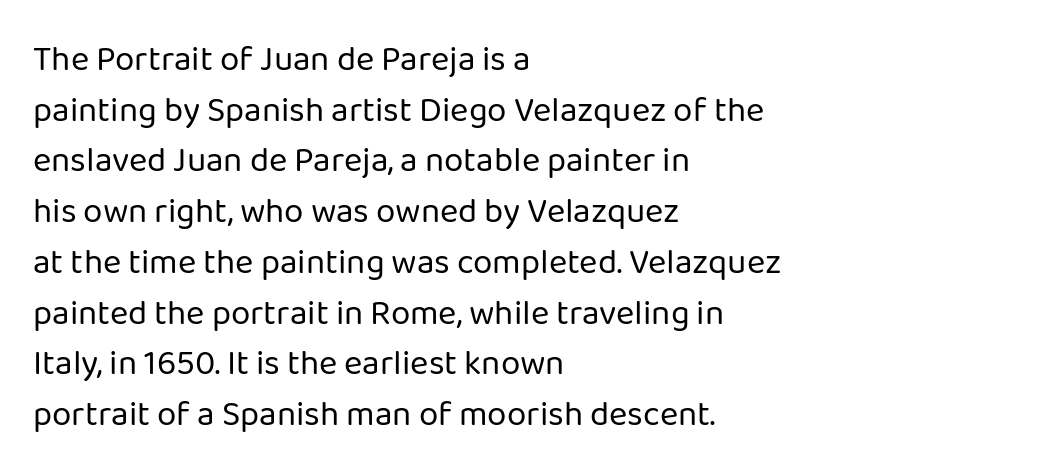
This sample uses an upright cut, with every glyph sitting square on the baseline. The strokes are not fattened; the text isn't bold. The words here are not underlined. Does the type have serifs? No, each stem ends abruptly.
